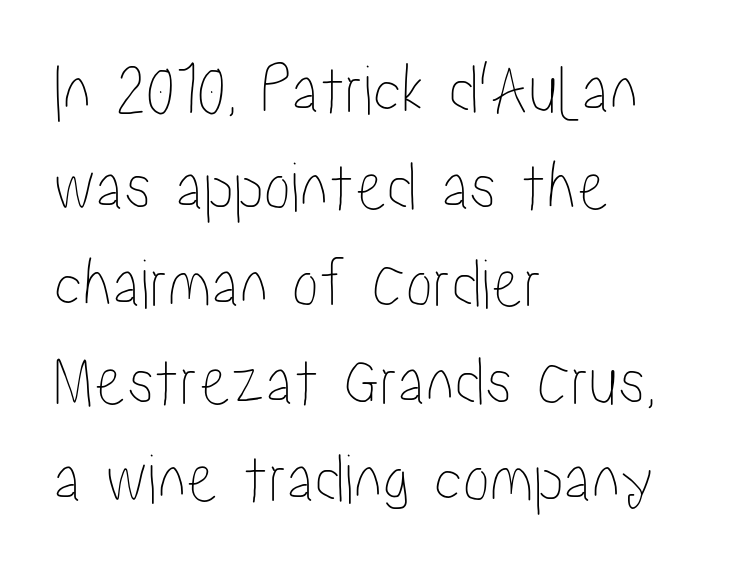
The image shows 72 px condensed type, upright; set left-aligned, normal line spacing (1.35x), normal letter spacing, not underlined; low stroke contrast and a medium x-height.
